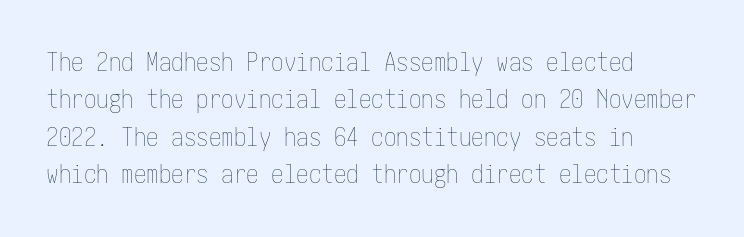
Q: Is the text bold? A: No.
Q: Is the text italic (slanted)? A: No, it is upright.
Q: Is the text underlined? A: No.
Q: Is the spacing between letters normal or unusually wide? A: Normal.
Q: Is the spacing between lines tight, normal or loose? A: Normal.
